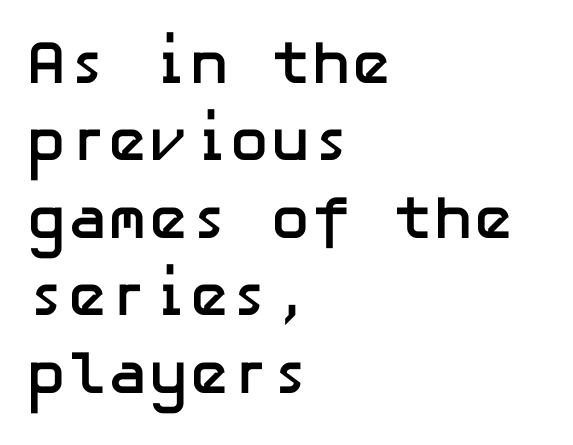
Any mark beneath the type? The region is blank. Quick note: not italic, upright. The rows are spaced the way most documents space them. Compared with typical body copy, the letter spacing here is the same. Note: no serifs on the glyphs. The strokes are fattened all the way to bold.
